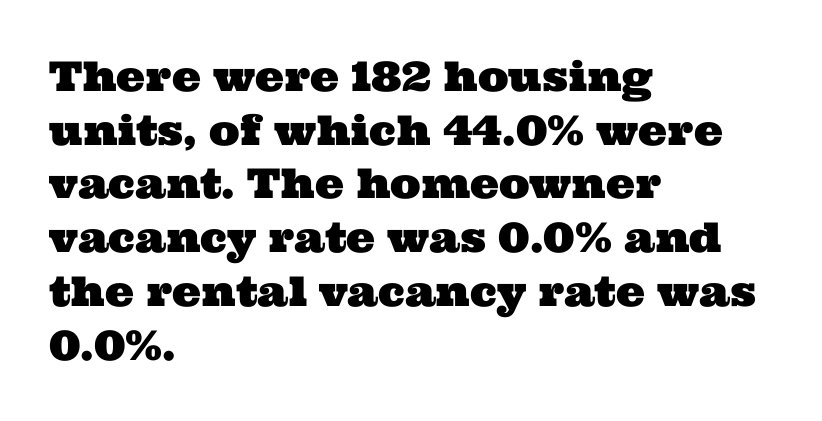
The image shows 41 px wide serif type; set left-aligned, normal line spacing (1.31x), normal letter spacing, not underlined; medium stroke contrast and a medium x-height.
